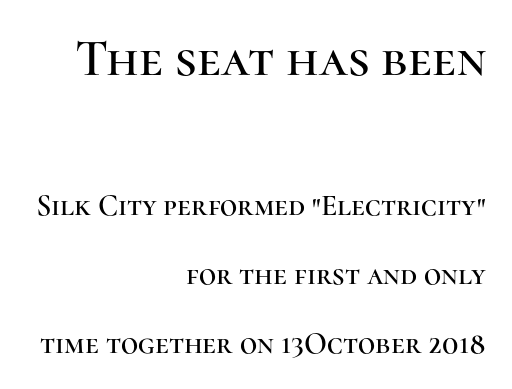
Q: Is the text italic (slanted)? A: No, it is upright.
Q: Is the typeface a serif or a sans-serif typeface? A: Serif.
Q: Is the text underlined? A: No.
Q: How is the paragraph aligned? A: Right-aligned.
Q: Is the spacing between letters normal or unusually wide? A: Normal.
Q: Is the spacing between lines tight, normal or loose? A: Loose.
Q: Which block of text is set in a larger size, the first (top) or the second (bottom)? A: The first (top) one.
Q: Width (condensed, normal, or wide)? A: Normal.
Q: Stroke contrast? A: High.
Q: x-height? A: Medium.
Q: Monospaced? A: No.
